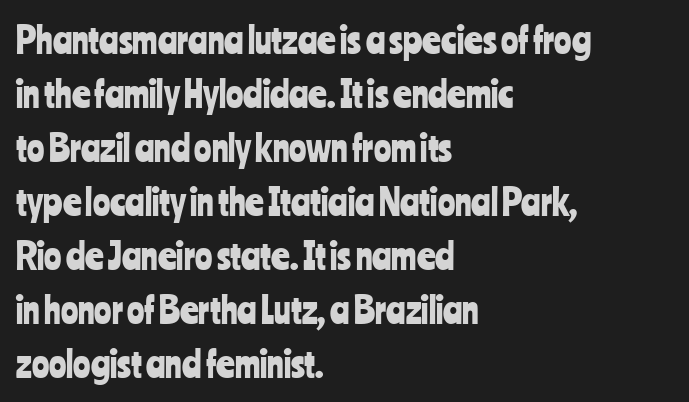
This block has exactly the height ordinary leading produces. The typeface chosen for these lines omits serifs. In terms of letterspacing, this is plain default setting. Rule under the text: the space is simply empty. Note the varied advance widths — an 'i' is clearly narrower than an 'm'.
